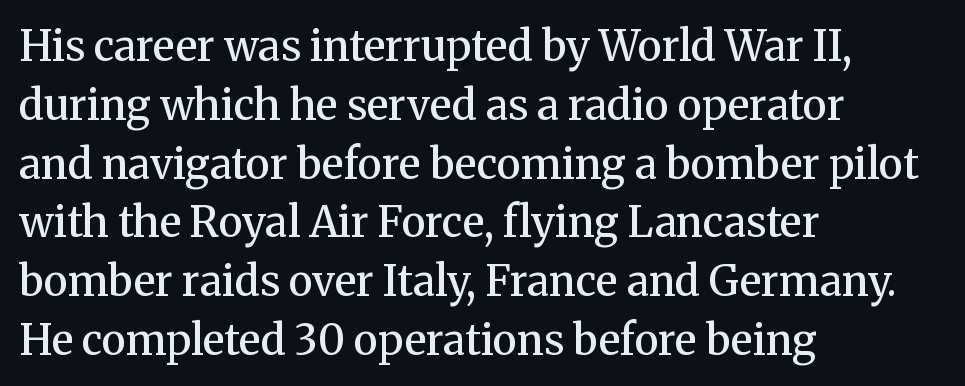
Q: Is the text bold? A: Semi-bold.
Q: Is the text italic (slanted)? A: No, it is upright.
Q: Is the typeface a serif or a sans-serif typeface? A: Serif.
Q: Is the text underlined? A: No.
Q: How is the paragraph aligned? A: Left-aligned.
Q: Is the spacing between letters normal or unusually wide? A: Normal.
Q: Is the spacing between lines tight, normal or loose? A: Normal.
Q: Width (condensed, normal, or wide)? A: Normal.
Q: Stroke contrast? A: Medium.
Q: x-height? A: Medium.
Q: Monospaced? A: No.
